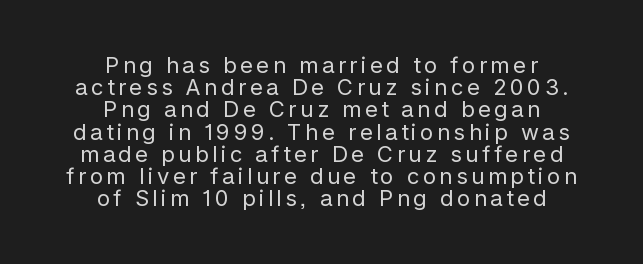
The image shows 22 px text type, upright; set centered, tight line spacing (1.01x), not underlined.
